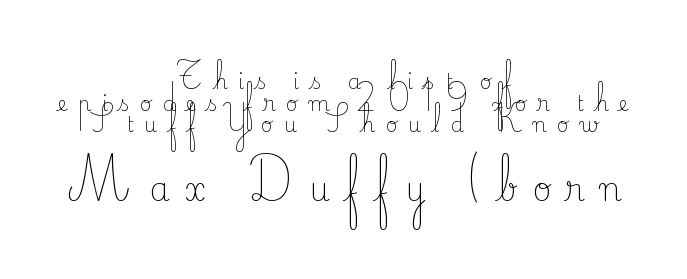
{"serif": "yes", "italic": "no", "bold": "no", "weight": "light", "width": "normal", "stroke_contrast": "low", "x_height": "small", "monospaced": "no", "underline": "no", "align": "center", "line_spacing": "tight", "line_spacing_ratio": 1.03, "letter_spacing": "wide", "letter_spacing_em": 0.49, "larger_block": "second", "size_ratio": 1.52, "glyph_px": 32}
